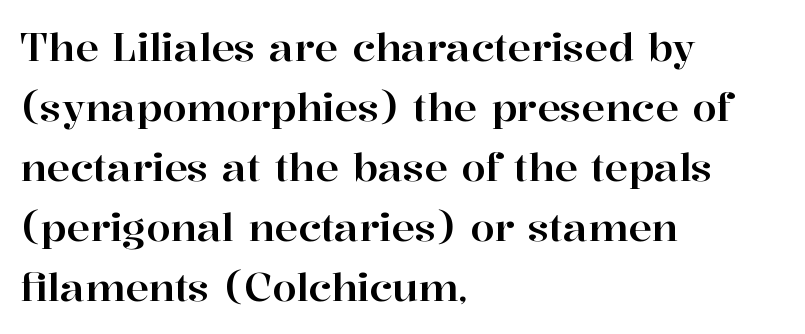
Q: Is the text italic (slanted)? A: No, it is upright.
Q: Is the typeface a serif or a sans-serif typeface? A: Serif.
Q: Is the text underlined? A: No.
Q: How is the paragraph aligned? A: Left-aligned.
Q: Is the spacing between letters normal or unusually wide? A: Normal.
Q: Is the spacing between lines tight, normal or loose? A: Normal.
Q: Width (condensed, normal, or wide)? A: Normal.
Q: Stroke contrast? A: High.
Q: x-height? A: Medium.
Q: Monospaced? A: No.
